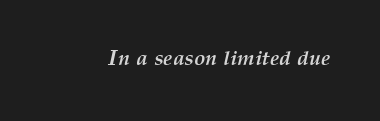
{"italic": "yes", "lean": "right", "slant_degrees": 12, "bold": "yes", "underline": "no", "letter_spacing": "normal", "letter_spacing_em": 0.0, "glyph_px": 21}
